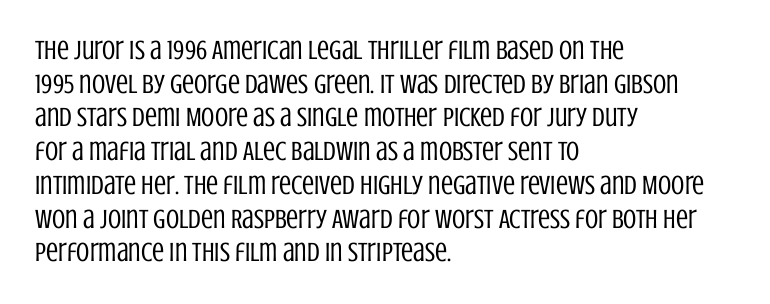
{"italic": "no", "bold": "no", "underline": "no", "align": "left", "line_spacing": "normal", "line_spacing_ratio": 1.25, "letter_spacing": "normal", "letter_spacing_em": 0.0, "glyph_px": 27}
